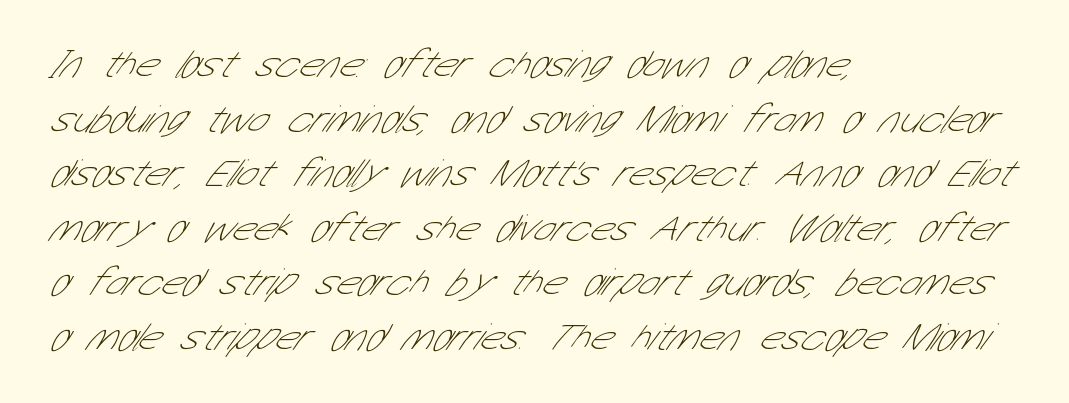
Each letter keeps its own natural width here, so spacing adapts to shape. The space beneath each line is pristine and unruled. The passage shown is typeset with a sans-serif family. This rendering uses left alignment, leaving the right contour irregular.
